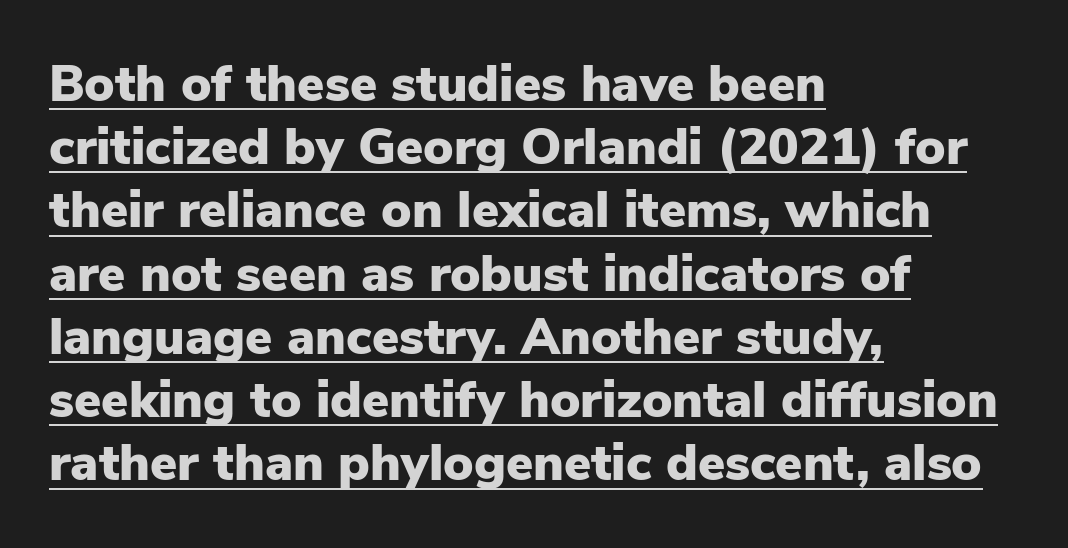
The sample has been set heavy, in full bold. This is underlined copy, the kind a proofreader might mark for attention. Looks like regular typesetting: each glyph gets only the width it needs. These lines are set flush left with a ragged right edge. Italic? Not at all — the glyphs are vertical. Examine the stroke ends and you'll find no serifs.
